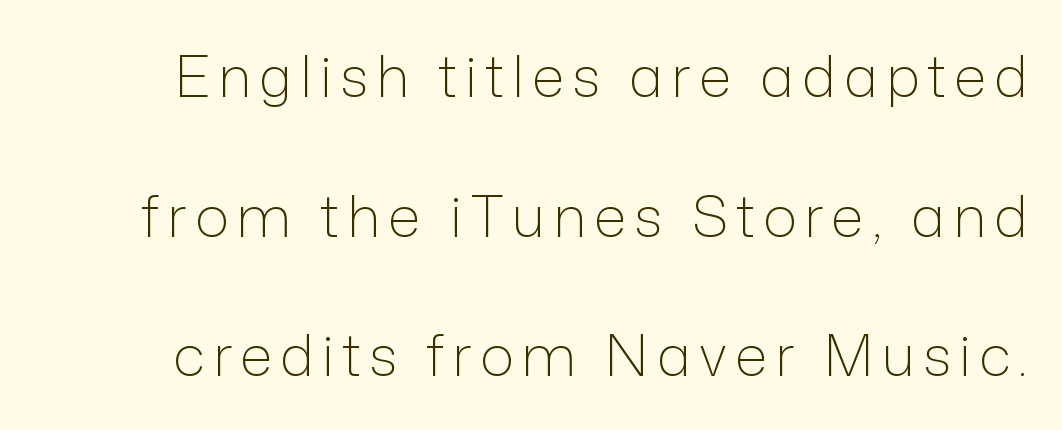
The image shows 57 px light sans-serif type, upright; set loose line spacing (2.45x), not underlined; low stroke contrast and a medium x-height.
